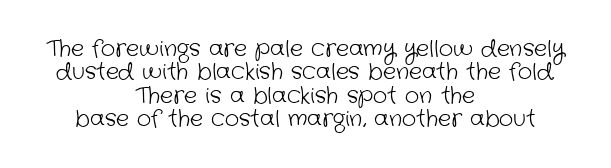
Q: Is the text bold? A: No.
Q: Is the text underlined? A: No.
Q: How is the paragraph aligned? A: Centered.
Q: Is the spacing between letters normal or unusually wide? A: Normal.
Q: Is the spacing between lines tight, normal or loose? A: Tight.
